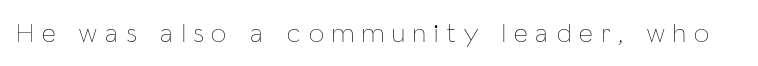
Q: Is the text bold? A: No.
Q: Is the text italic (slanted)? A: No, it is upright.
Q: Is the text underlined? A: No.
Q: Is the spacing between letters normal or unusually wide? A: Unusually wide.
